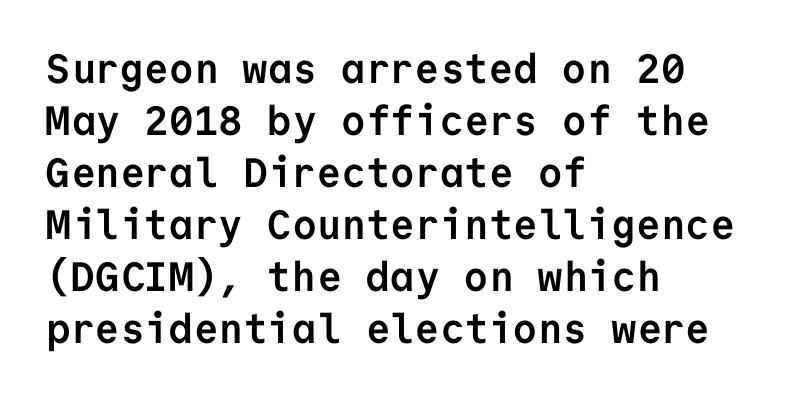
{"serif": "no", "italic": "no", "bold": "yes", "weight": "semibold", "width": "normal", "stroke_contrast": "low", "x_height": "medium", "monospaced": "yes", "underline": "no", "align": "left", "line_spacing": "normal", "line_spacing_ratio": 1.27, "letter_spacing": "normal", "letter_spacing_em": 0.0, "glyph_px": 41}
